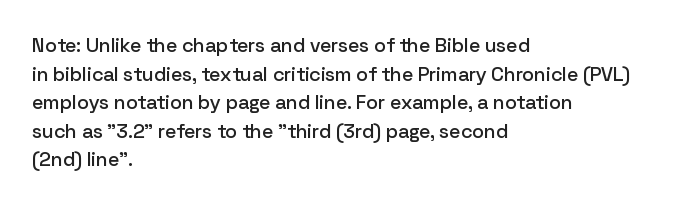
The image shows 20 px text type, upright; set left-aligned, normal line spacing (1.43x), normal letter spacing, not underlined.
